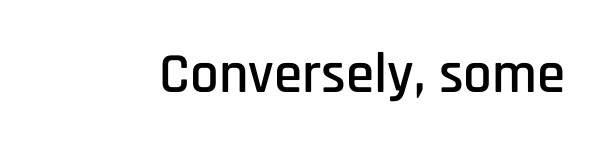
Anything drawn beneath the words? Only blank space. You could call the tracking neutral — neither tight nor loose. Do the characters align in a grid? No, the font is proportional. This sample uses a sans-serif face.
